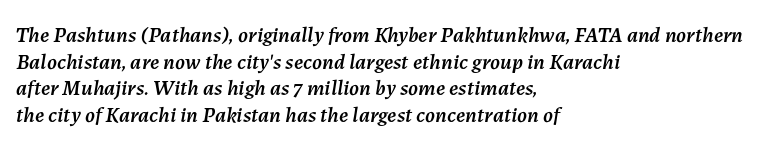
Q: Is the text italic (slanted)? A: Yes, it leans right by about 7 degrees.
Q: Is the text underlined? A: No.
Q: How is the paragraph aligned? A: Left-aligned.
Q: Is the spacing between letters normal or unusually wide? A: Normal.
